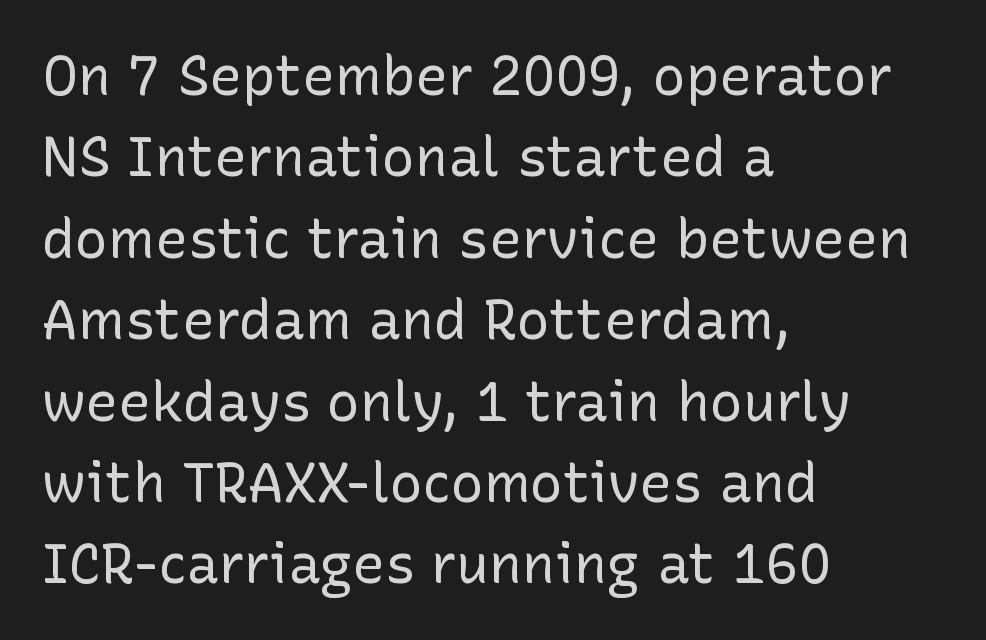
Each letter keeps its own natural width here, so spacing adapts to shape. What's the leading like? Ordinary, nothing unusual. You could call the tracking neutral — neither tight nor loose. This sample is left-justified, so line endings fall wherever the words run out.
